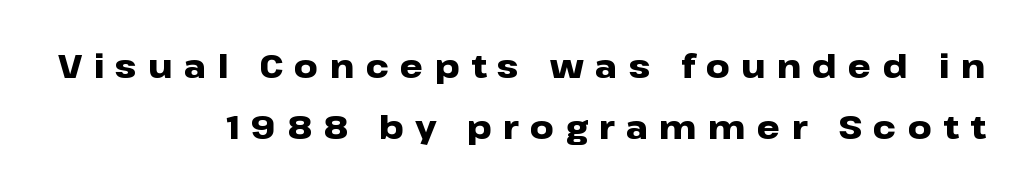
Q: Is the text bold? A: Yes.
Q: Is the text italic (slanted)? A: No, it is upright.
Q: Is the typeface a serif or a sans-serif typeface? A: Sans-serif.
Q: Is the text underlined? A: No.
Q: How is the paragraph aligned? A: Right-aligned.
Q: Is the spacing between letters normal or unusually wide? A: Unusually wide.
Q: Width (condensed, normal, or wide)? A: Wide.
Q: Stroke contrast? A: Low.
Q: x-height? A: Medium.
Q: Monospaced? A: No.
